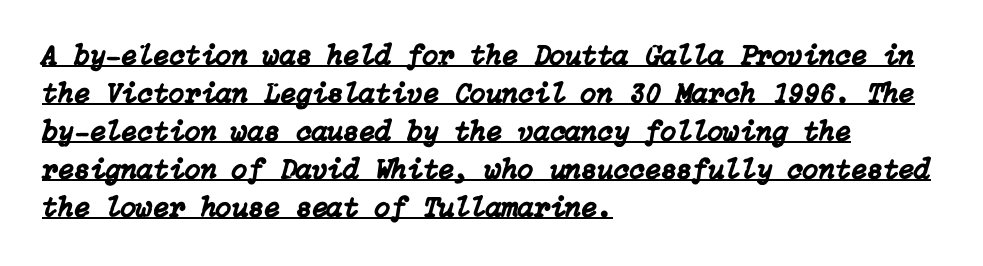
Q: Is the text italic (slanted)? A: Yes, it leans right by about 15 degrees.
Q: Is the text underlined? A: Yes.
Q: How is the paragraph aligned? A: Left-aligned.
Q: Is the spacing between letters normal or unusually wide? A: Normal.
Q: Is the spacing between lines tight, normal or loose? A: Normal.
Q: Width (condensed, normal, or wide)? A: Normal.
Q: Stroke contrast? A: Low.
Q: x-height? A: Medium.
